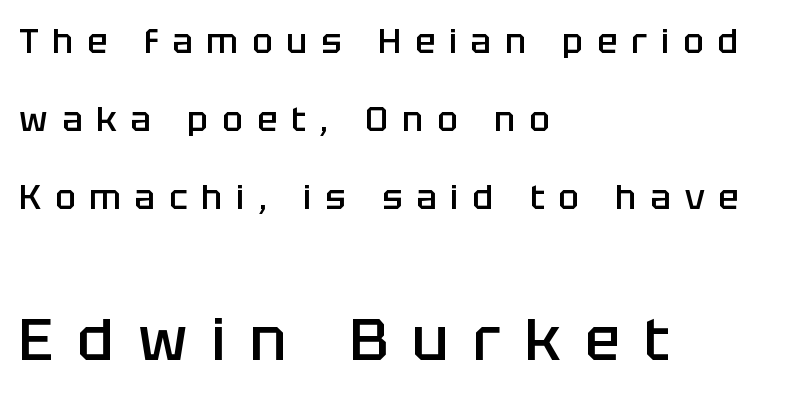
The image shows 59 px semibold sans-serif type, upright; set left-aligned, loose line spacing (2.3x), unusually wide letter spacing (+0.41 em), not underlined; the second (bottom) block is 1.74x larger; low stroke contrast and a large x-height.
